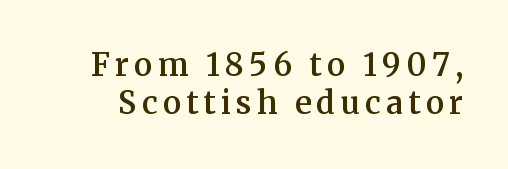
{"serif": "yes", "italic": "no", "bold": "semi", "weight": "semibold", "width": "normal", "stroke_contrast": "medium", "x_height": "medium", "monospaced": "no", "underline": "no", "line_spacing_ratio": 1.24, "glyph_px": 31}
